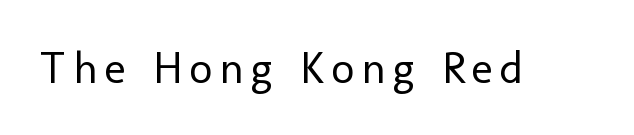
Q: Is the text bold? A: No.
Q: Is the text italic (slanted)? A: No, it is upright.
Q: Is the typeface a serif or a sans-serif typeface? A: Sans-serif.
Q: Is the text underlined? A: No.
Q: Width (condensed, normal, or wide)? A: Normal.
Q: Stroke contrast? A: Low.
Q: x-height? A: Medium.
Q: Monospaced? A: No.
